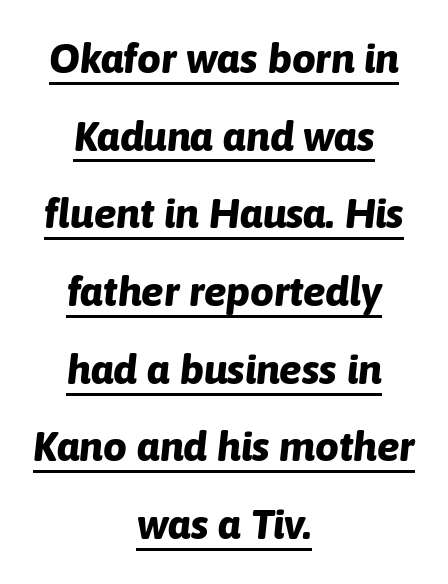
Q: Is the text bold? A: Yes.
Q: Is the text italic (slanted)? A: Yes, it leans right by about 6 degrees.
Q: Is the text underlined? A: Yes.
Q: How is the paragraph aligned? A: Centered.
Q: Is the spacing between letters normal or unusually wide? A: Normal.
Q: Width (condensed, normal, or wide)? A: Normal.
Q: Stroke contrast? A: Low.
Q: x-height? A: Medium.
Q: Monospaced? A: No.
